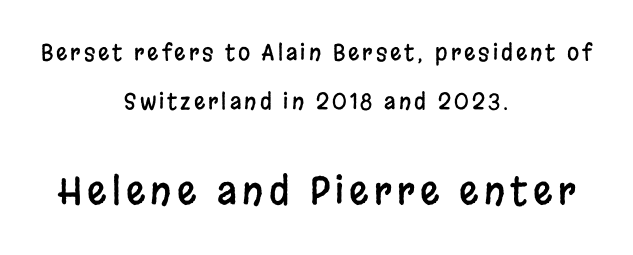
Q: Is the text italic (slanted)? A: No, it is upright.
Q: Is the typeface a serif or a sans-serif typeface? A: Sans-serif.
Q: Is the text underlined? A: No.
Q: How is the paragraph aligned? A: Centered.
Q: Is the spacing between lines tight, normal or loose? A: Loose.
Q: Which block of text is set in a larger size, the first (top) or the second (bottom)? A: The second (bottom) one.
Q: Width (condensed, normal, or wide)? A: Condensed.
Q: Stroke contrast? A: Low.
Q: x-height? A: Large.
Q: Monospaced? A: No.
